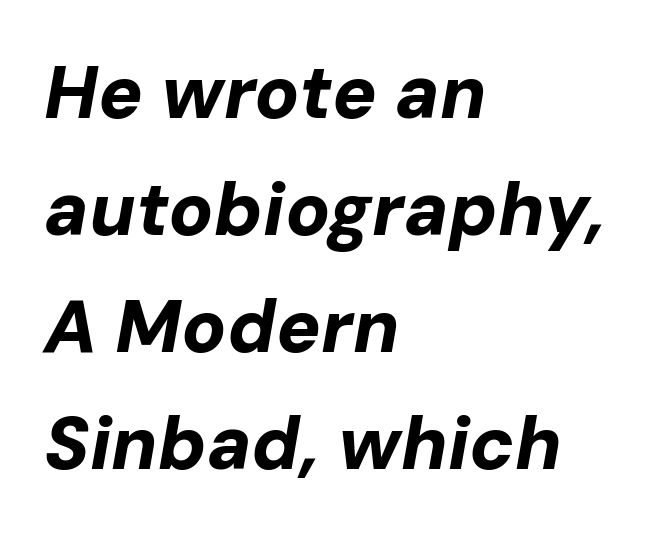
Q: Is the text bold? A: Yes.
Q: Is the text italic (slanted)? A: Yes, it leans right by about 10 degrees.
Q: Is the text underlined? A: No.
Q: How is the paragraph aligned? A: Left-aligned.
Q: Is the spacing between letters normal or unusually wide? A: Normal.
Q: Is the spacing between lines tight, normal or loose? A: Normal.
Q: Width (condensed, normal, or wide)? A: Normal.
Q: Stroke contrast? A: Low.
Q: x-height? A: Medium.
Q: Monospaced? A: No.
